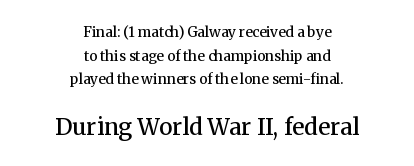
{"italic": "no", "bold": "semi", "underline": "no", "align": "center", "line_spacing": "normal", "line_spacing_ratio": 1.69, "letter_spacing": "normal", "letter_spacing_em": 0.0, "larger_block": "second", "size_ratio": 1.64, "glyph_px": 23}
